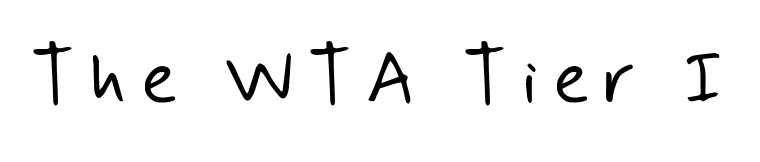
Q: Is the text bold? A: No.
Q: Is the typeface a serif or a sans-serif typeface? A: Sans-serif.
Q: Is the text underlined? A: No.
Q: Width (condensed, normal, or wide)? A: Normal.
Q: Stroke contrast? A: Low.
Q: x-height? A: Small.
Q: Monospaced? A: No.
